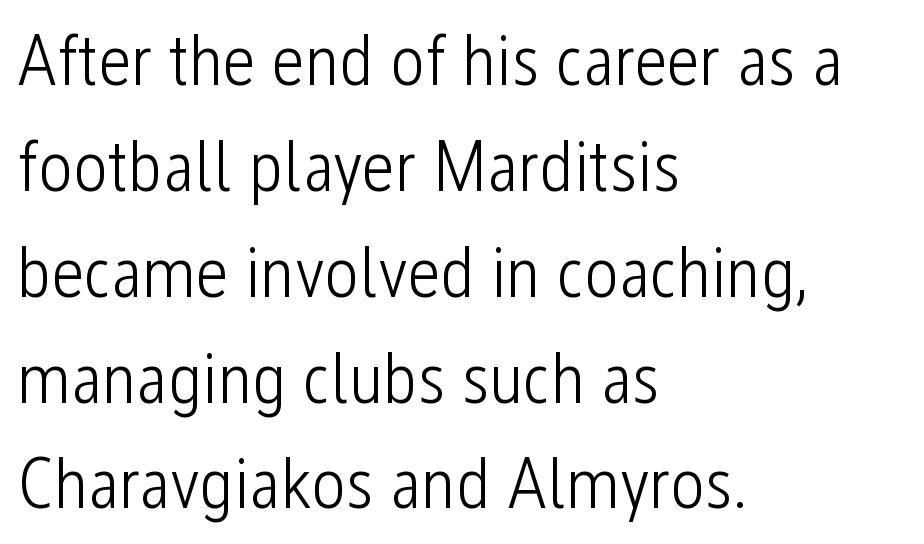
Q: Is the text bold? A: No.
Q: Is the text italic (slanted)? A: No, it is upright.
Q: Is the typeface a serif or a sans-serif typeface? A: Sans-serif.
Q: Is the text underlined? A: No.
Q: How is the paragraph aligned? A: Left-aligned.
Q: Is the spacing between letters normal or unusually wide? A: Normal.
Q: Is the spacing between lines tight, normal or loose? A: Normal.
Q: Width (condensed, normal, or wide)? A: Condensed.
Q: Stroke contrast? A: Low.
Q: x-height? A: Medium.
Q: Monospaced? A: No.
